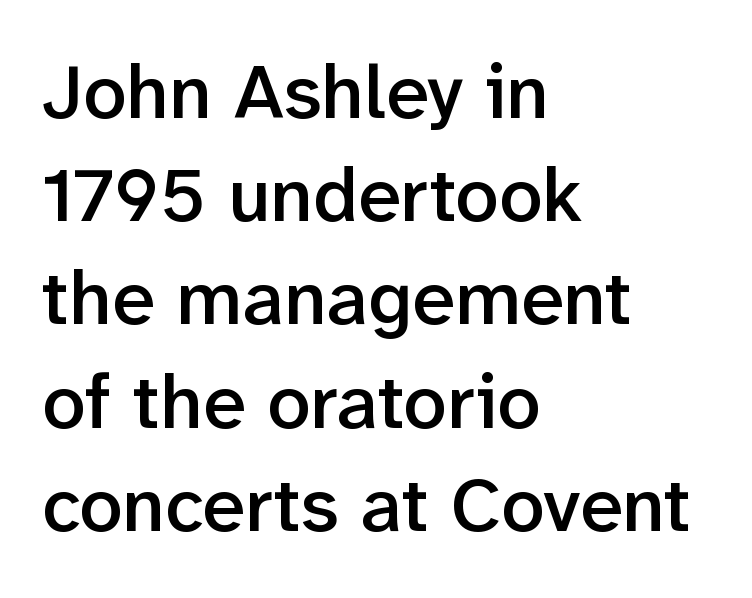
Here the designer chose a conventional face with non-uniform glyph widths. Bare-footed words on every line. The text block is weighted toward the left margin, trailing off unevenly rightward. Nobody touched the tracking dial on this one. The letters stand straight up with perfectly vertical stems. The typesetting leans somewhat heavy: a semibold.
